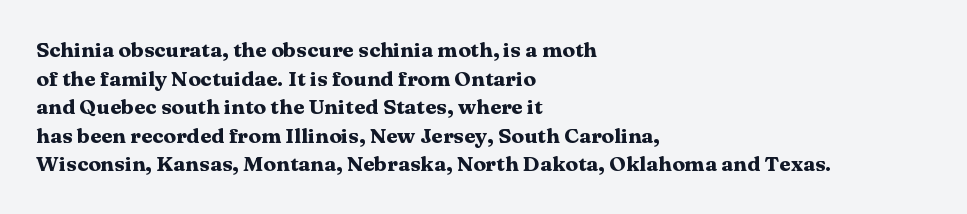
Notice how descenders clear the ascenders below comfortably — that's standard leading. Clear beneath every line of the passage. These lines are set flush left with a ragged right edge. The type sits square on the baseline with zero lean. Each word holds together tightly as a unit, with standard inter-letter gaps.
